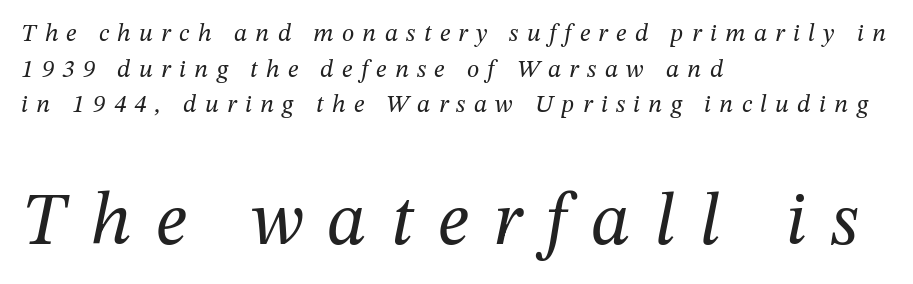
Q: Is the text bold? A: No.
Q: Is the text italic (slanted)? A: Yes, it leans right by about 12 degrees.
Q: Is the typeface a serif or a sans-serif typeface? A: Serif.
Q: Is the text underlined? A: No.
Q: How is the paragraph aligned? A: Left-aligned.
Q: Is the spacing between letters normal or unusually wide? A: Unusually wide.
Q: Is the spacing between lines tight, normal or loose? A: Normal.
Q: Which block of text is set in a larger size, the first (top) or the second (bottom)? A: The second (bottom) one.
Q: Width (condensed, normal, or wide)? A: Normal.
Q: Stroke contrast? A: Medium.
Q: x-height? A: Medium.
Q: Monospaced? A: No.
